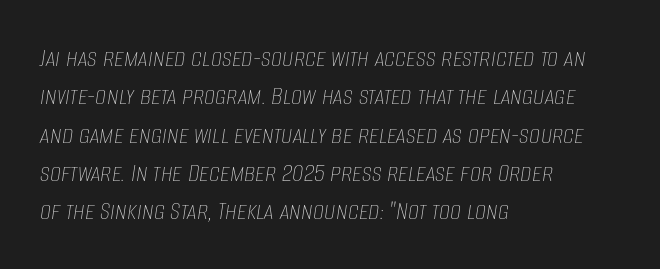
Just letters on the line, the space beneath them empty. The characters are drawn with everyday or finer stroke widths. Italic? Definitely — the glyphs are oblique. Line beginnings align vertically; line endings do not. A typesetter would call this proportional, since set widths differ per character. These lines sit exactly where default settings would place them.
